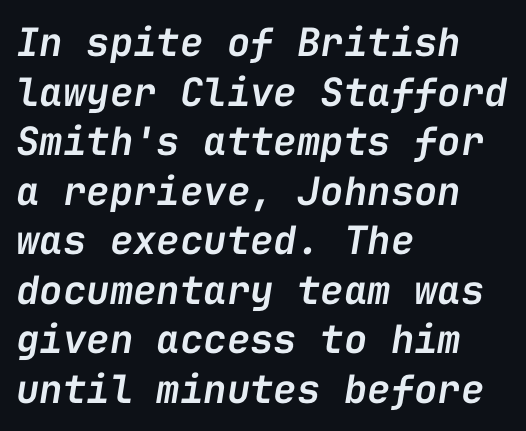
Casual observation: everything's shoved over to the left. Descenders are the only things crossing below the line. Caption: standard tracking, unaltered. Spacing verdict: monospaced, one width for all characters. Strokes here are thickened, but only to semibold level.
